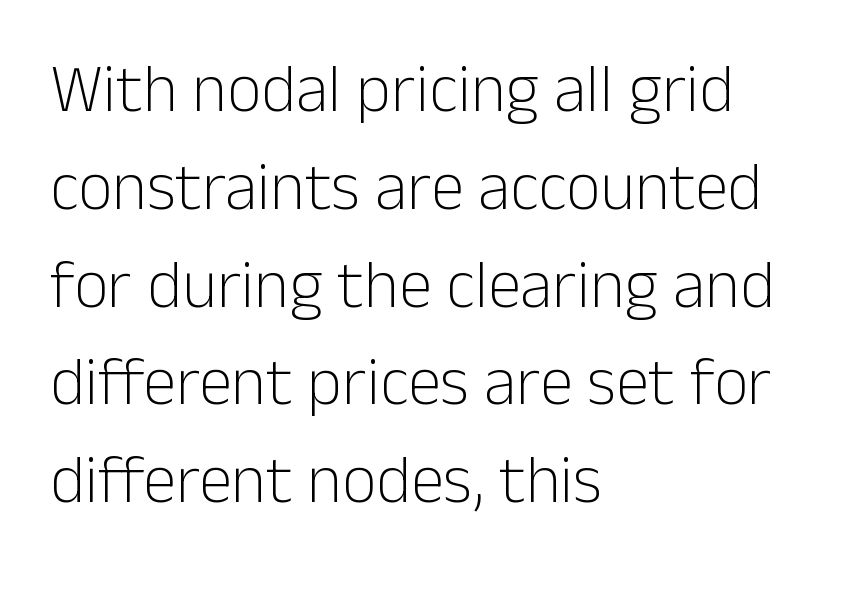
Q: Is the text bold? A: No.
Q: Is the text italic (slanted)? A: No, it is upright.
Q: Is the typeface a serif or a sans-serif typeface? A: Sans-serif.
Q: Is the text underlined? A: No.
Q: How is the paragraph aligned? A: Left-aligned.
Q: Is the spacing between letters normal or unusually wide? A: Normal.
Q: Is the spacing between lines tight, normal or loose? A: Normal.
Q: Width (condensed, normal, or wide)? A: Normal.
Q: Stroke contrast? A: Low.
Q: x-height? A: Medium.
Q: Monospaced? A: No.
